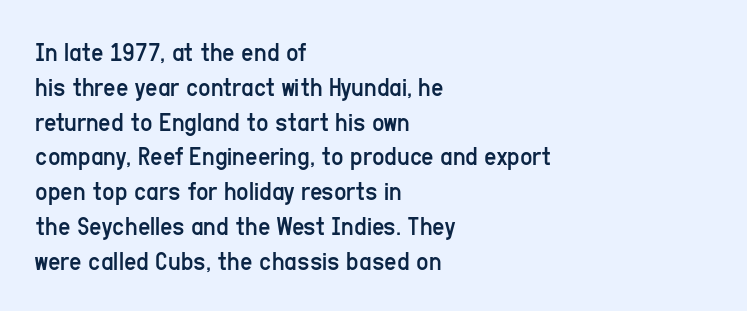
The image shows 27 px text type, upright; set left-aligned, normal line spacing (1.29x), normal letter spacing, not underlined.
